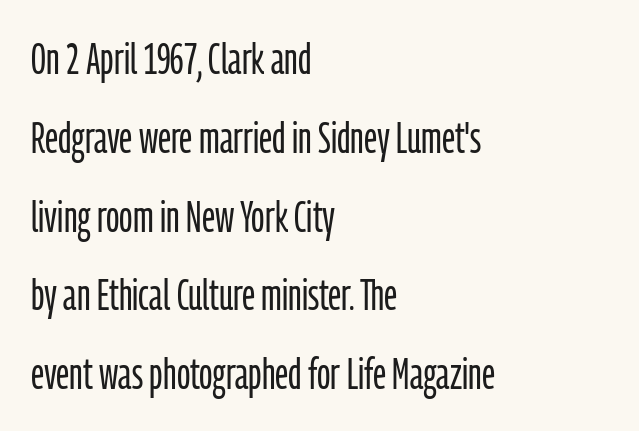
{"serif": "no", "italic": "no", "bold": "no", "weight": "light", "width": "condensed", "stroke_contrast": "low", "x_height": "medium", "monospaced": "no", "underline": "no", "align": "left", "line_spacing_ratio": 1.79, "letter_spacing": "normal", "letter_spacing_em": 0.0, "glyph_px": 44}
